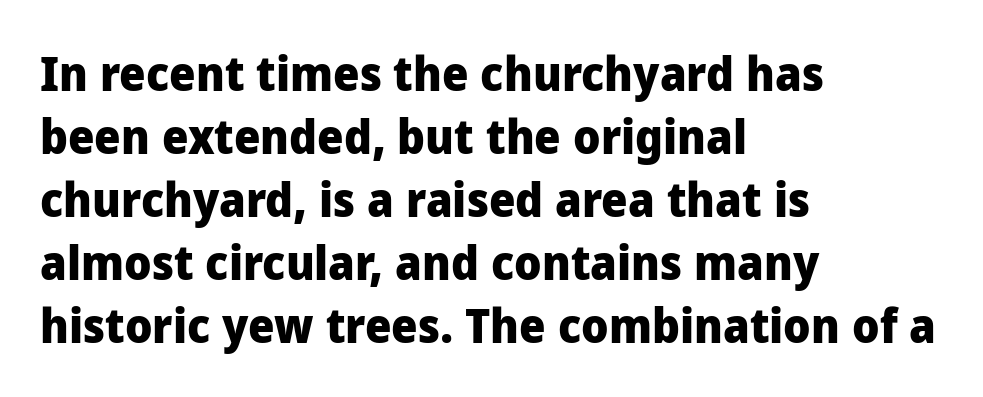
Q: Is the text bold? A: Yes.
Q: Is the text italic (slanted)? A: No, it is upright.
Q: Is the typeface a serif or a sans-serif typeface? A: Sans-serif.
Q: Is the text underlined? A: No.
Q: How is the paragraph aligned? A: Left-aligned.
Q: Is the spacing between letters normal or unusually wide? A: Normal.
Q: Is the spacing between lines tight, normal or loose? A: Normal.
Q: Width (condensed, normal, or wide)? A: Normal.
Q: Stroke contrast? A: Low.
Q: x-height? A: Medium.
Q: Monospaced? A: No.
